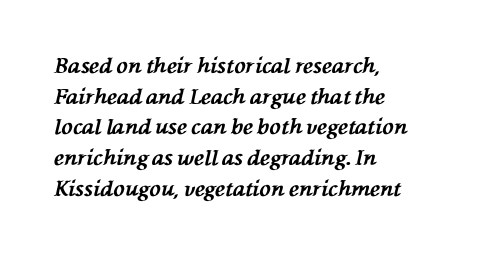
Q: Is the text bold? A: Yes.
Q: Is the text italic (slanted)? A: Yes, it leans left by about 76 degrees.
Q: Is the text underlined? A: No.
Q: How is the paragraph aligned? A: Left-aligned.
Q: Is the spacing between letters normal or unusually wide? A: Normal.
Q: Is the spacing between lines tight, normal or loose? A: Normal.
